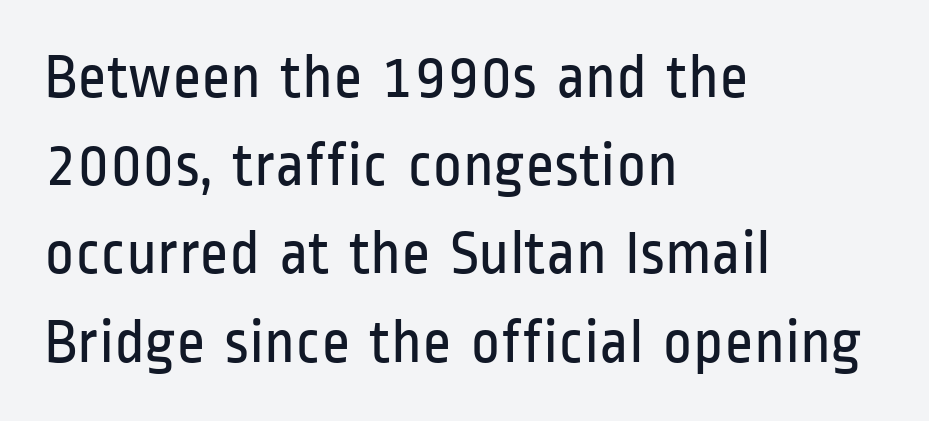
Q: Is the text bold? A: No.
Q: Is the text italic (slanted)? A: No, it is upright.
Q: Is the typeface a serif or a sans-serif typeface? A: Sans-serif.
Q: Is the text underlined? A: No.
Q: How is the paragraph aligned? A: Left-aligned.
Q: Is the spacing between letters normal or unusually wide? A: Normal.
Q: Is the spacing between lines tight, normal or loose? A: Normal.
Q: Width (condensed, normal, or wide)? A: Condensed.
Q: Stroke contrast? A: Low.
Q: x-height? A: Medium.
Q: Monospaced? A: No.
